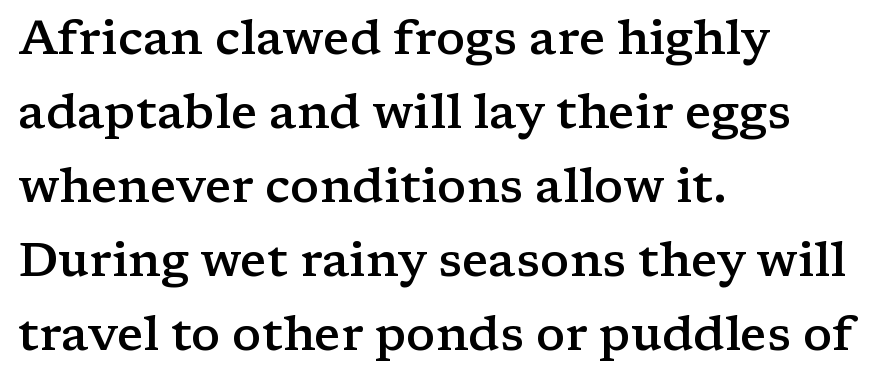
The image shows 48 px semibold, wide serif type, upright; set left-aligned, normal line spacing (1.54x), normal letter spacing, not underlined; low stroke contrast and a medium x-height.
